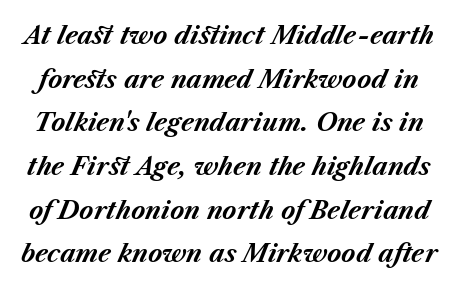
The passage shown has conventional tracking throughout. Looking at the ascenders, they clearly lean. Beneath every word, the page is bare. Strong, thick strokes mark this as bold type.
